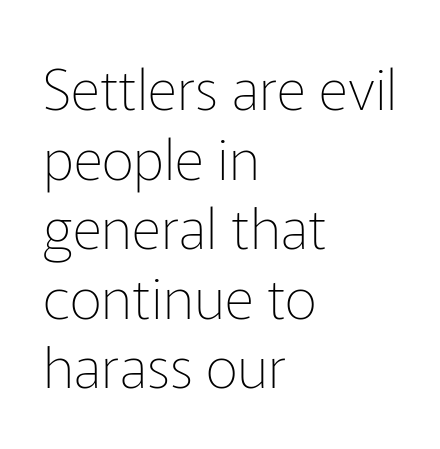
{"serif": "no", "italic": "no", "bold": "no", "weight": "thin", "width": "normal", "stroke_contrast": "low", "x_height": "medium", "monospaced": "no", "underline": "no", "align": "left", "line_spacing_ratio": 1.22, "letter_spacing": "normal", "letter_spacing_em": 0.0, "glyph_px": 57}
